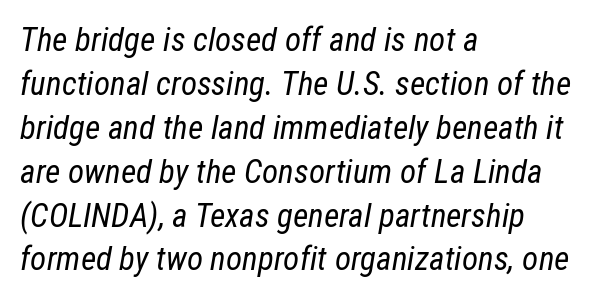
{"italic": "yes", "lean": "right", "slant_degrees": 12, "bold": "no", "weight": "regular", "width": "condensed", "stroke_contrast": "low", "x_height": "medium", "monospaced": "no", "underline": "no", "align": "left", "line_spacing": "normal", "line_spacing_ratio": 1.33, "letter_spacing": "normal", "letter_spacing_em": 0.0, "glyph_px": 33}
